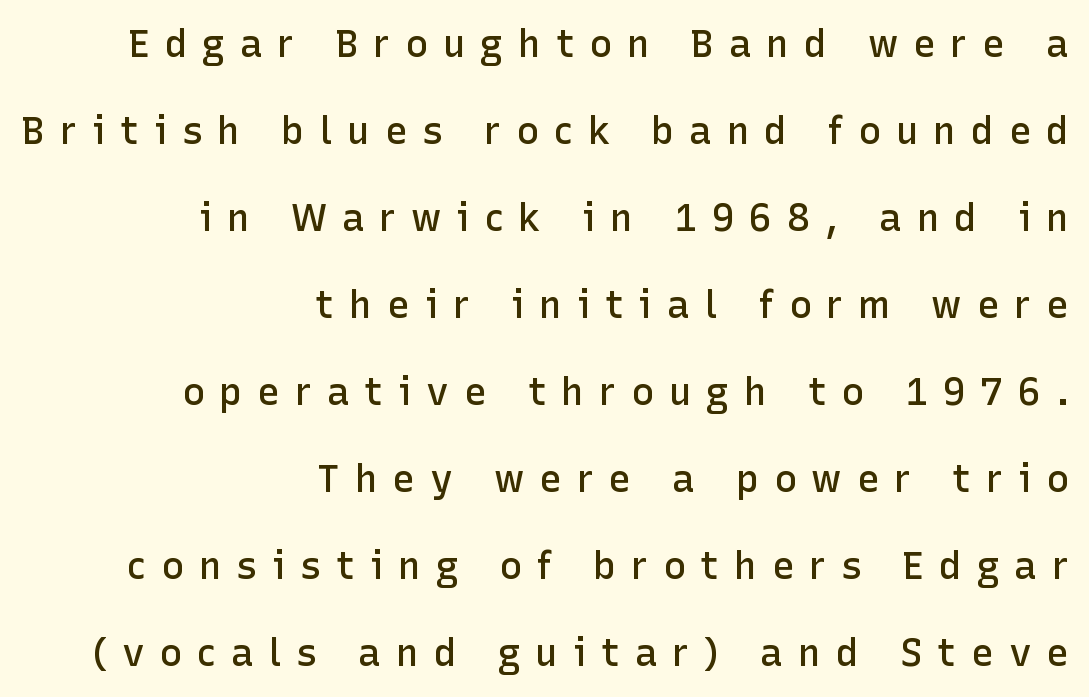
{"serif": "no", "italic": "no", "bold": "semi", "weight": "semibold", "width": "normal", "stroke_contrast": "low", "x_height": "medium", "monospaced": "no", "underline": "no", "align": "right", "line_spacing": "loose", "line_spacing_ratio": 2.29, "letter_spacing": "wide", "letter_spacing_em": 0.39, "glyph_px": 38}
